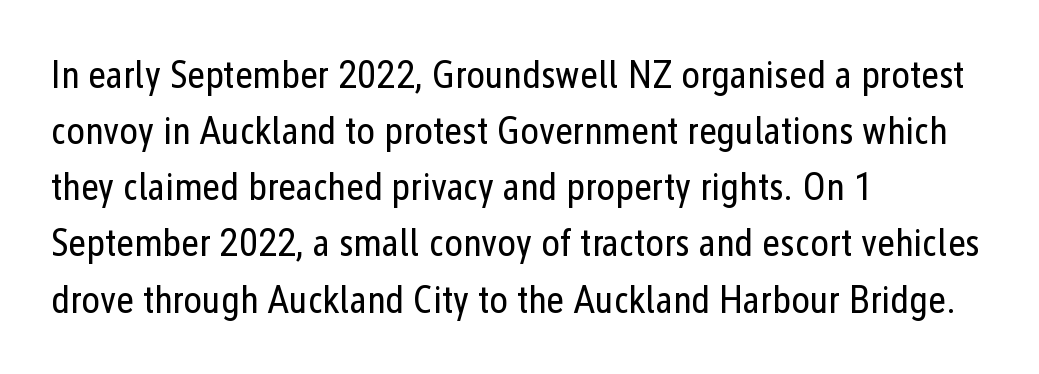
{"serif": "no", "italic": "no", "bold": "no", "weight": "regular", "width": "condensed", "stroke_contrast": "low", "x_height": "medium", "monospaced": "no", "underline": "no", "align": "left", "line_spacing": "normal", "line_spacing_ratio": 1.44, "letter_spacing": "normal", "letter_spacing_em": 0.0, "glyph_px": 39}
